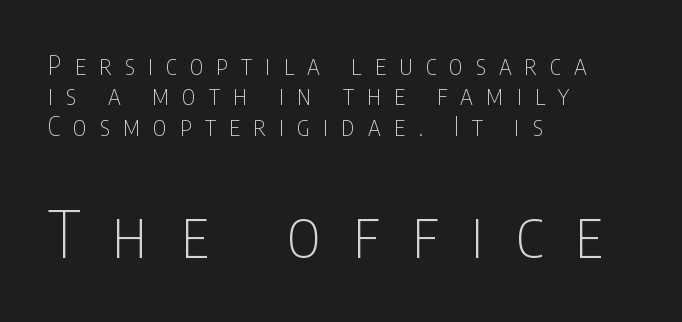
{"serif": "no", "italic": "no", "bold": "no", "weight": "thin", "width": "condensed", "stroke_contrast": "low", "x_height": "large", "monospaced": "no", "underline": "no", "align": "left", "line_spacing_ratio": 1.17, "letter_spacing": "wide", "letter_spacing_em": 0.5, "larger_block": "second", "size_ratio": 2.5, "glyph_px": 65}
